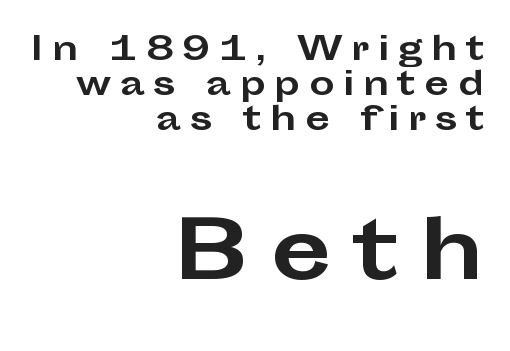
The image shows 79 px bold, wide sans-serif type, upright; set right-aligned, tight line spacing (1.1x), unusually wide letter spacing (+0.27 em), not underlined; the second (bottom) block is 2.47x larger; low stroke contrast and a medium x-height.
